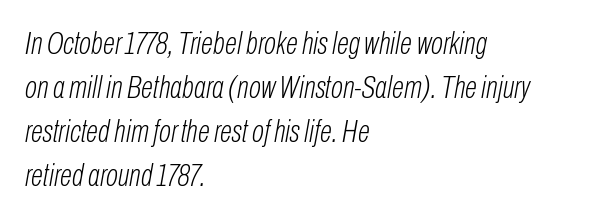
{"italic": "yes", "lean": "right", "slant_degrees": 10, "bold": "no", "weight": "light", "width": "condensed", "stroke_contrast": "low", "x_height": "medium", "monospaced": "no", "underline": "no", "align": "left", "line_spacing": "normal", "line_spacing_ratio": 1.38, "letter_spacing": "normal", "letter_spacing_em": 0.0, "glyph_px": 32}
